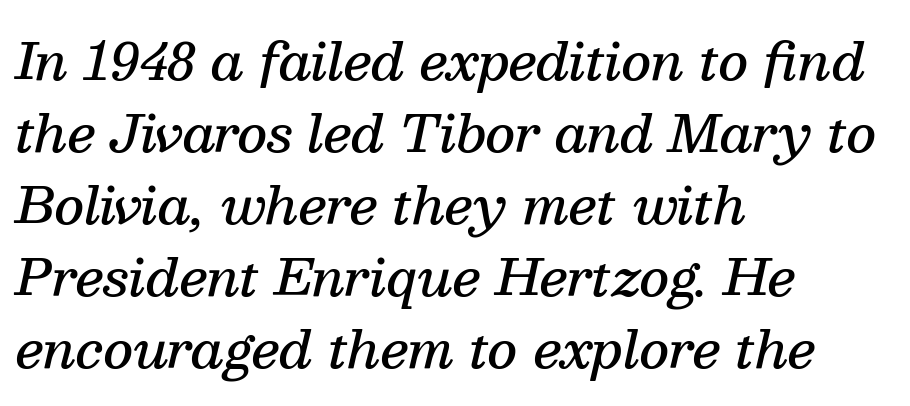
{"serif": "yes", "italic": "yes", "lean": "right", "slant_degrees": 13, "bold": "semi", "weight": "semibold", "width": "normal", "stroke_contrast": "medium", "x_height": "medium", "monospaced": "no", "underline": "no", "align": "left", "line_spacing": "normal", "line_spacing_ratio": 1.41, "letter_spacing": "normal", "letter_spacing_em": 0.0, "glyph_px": 51}
